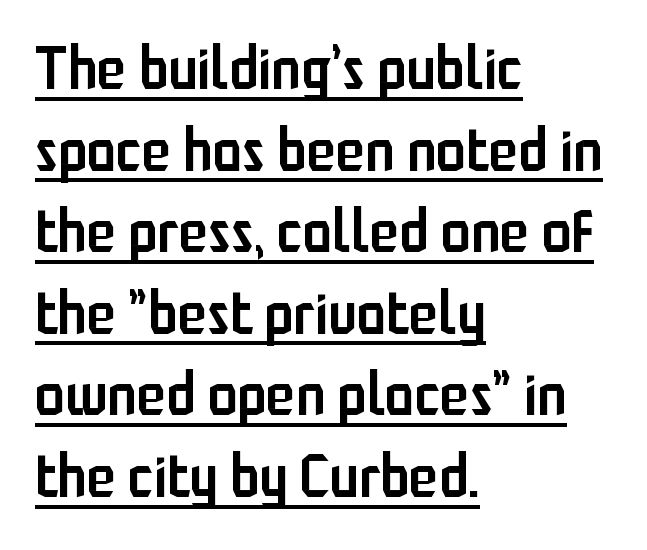
The image shows 60 px semibold, condensed sans-serif type, upright; set left-aligned, normal line spacing (1.36x), normal letter spacing, underlined; low stroke contrast and a medium x-height.
